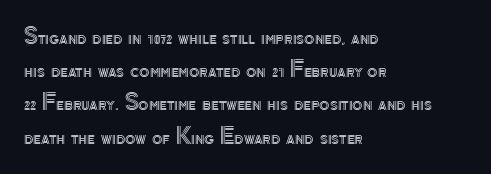
The tracking reads as untouched default to a designer's eye. Anything drawn beneath the words? Only blank space. Leading: standard. The lettering holds an erect, upright posture throughout.
